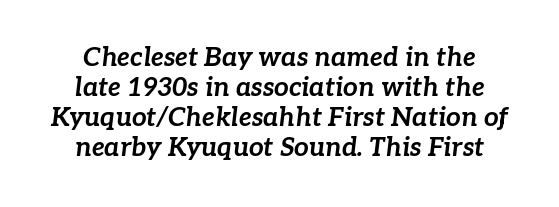
The image shows 26 px bold type, italic (leaning right); set line spacing 1.16x, normal letter spacing, not underlined.
